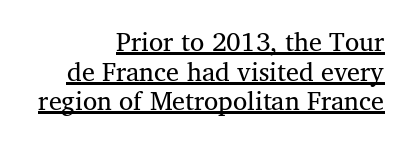
The image shows 26 px text type; set right-aligned, tight line spacing (1.14x), normal letter spacing, underlined.
